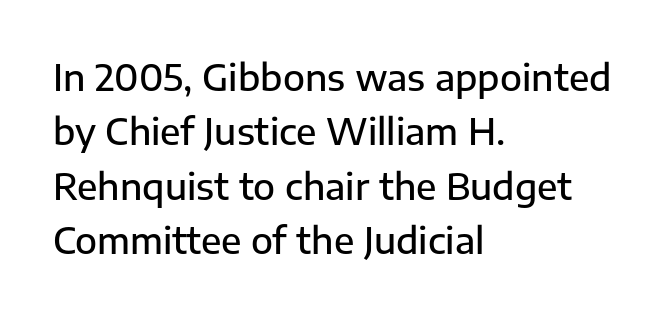
A bare baseline throughout the passage. These words are printed semibold, heavier than regular yet not bold. Is the block centered? No — it sits flush against the left margin. Leading matches the norm, producing a regular column. The tracking reads as untouched default to a designer's eye.
